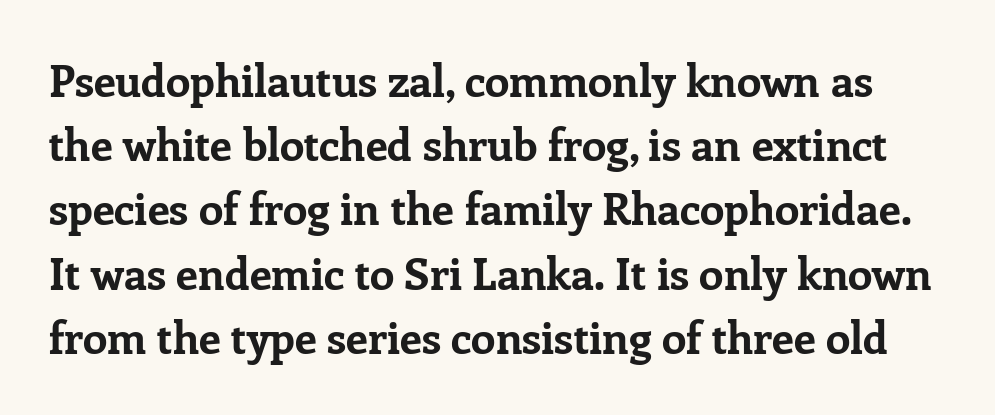
Q: Is the text bold? A: Yes.
Q: Is the text italic (slanted)? A: No, it is upright.
Q: Is the typeface a serif or a sans-serif typeface? A: Serif.
Q: Is the text underlined? A: No.
Q: Is the spacing between letters normal or unusually wide? A: Normal.
Q: Is the spacing between lines tight, normal or loose? A: Normal.
Q: Width (condensed, normal, or wide)? A: Normal.
Q: Stroke contrast? A: Low.
Q: x-height? A: Medium.
Q: Monospaced? A: No.
